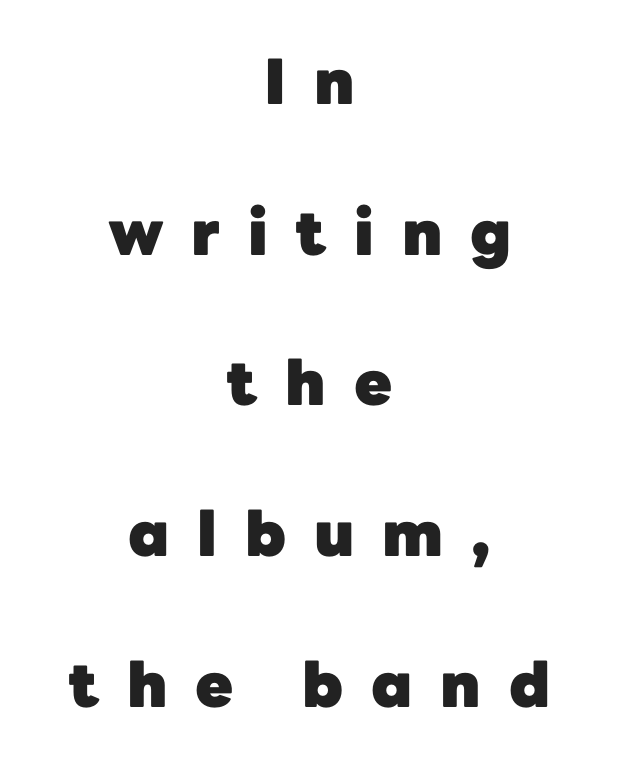
A typesetter would call this proportional, since set widths differ per character. No feet cap the strokes, marking this as sans-serif type. You'd pick this weight for a headline — it's a proper bold. The tracking reads as deliberately expanded to a designer's eye. The axis of the letterforms is exactly vertical.
